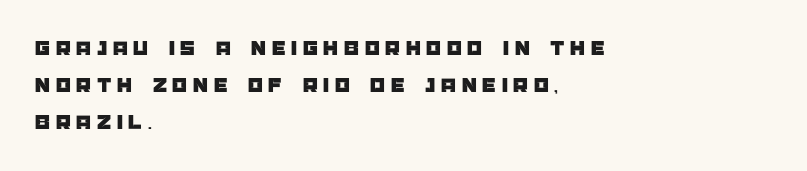
The image shows 21 px text type, upright; set left-aligned, line spacing 1.77x, unusually wide letter spacing (+0.28 em), not underlined.
